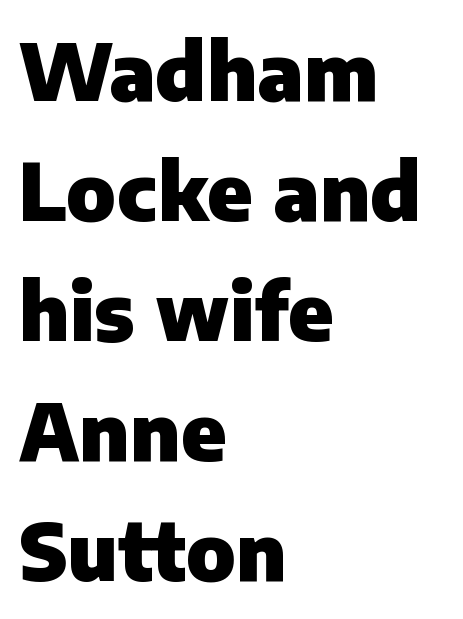
Q: Is the text bold? A: Yes.
Q: Is the text italic (slanted)? A: No, it is upright.
Q: Is the typeface a serif or a sans-serif typeface? A: Sans-serif.
Q: Is the text underlined? A: No.
Q: How is the paragraph aligned? A: Left-aligned.
Q: Is the spacing between letters normal or unusually wide? A: Normal.
Q: Is the spacing between lines tight, normal or loose? A: Normal.
Q: Width (condensed, normal, or wide)? A: Normal.
Q: Stroke contrast? A: Low.
Q: x-height? A: Medium.
Q: Monospaced? A: No.
